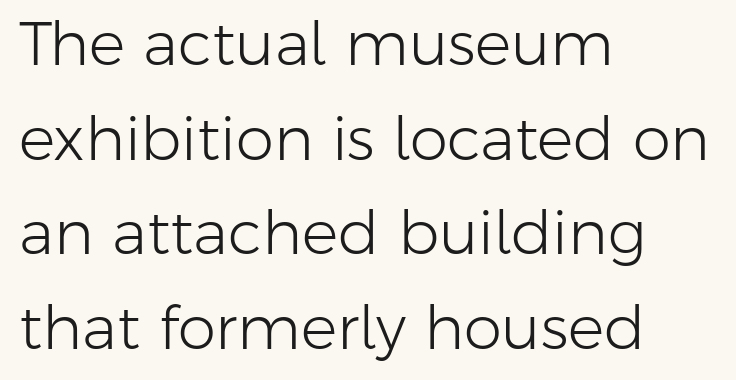
Beneath every word, the page is bare. The letters stand upright; this is a roman face. A typesetter would label this face a sans. Looks like regular typesetting: each glyph gets only the width it needs. If you measured baseline to baseline, you'd find a middling distance.
